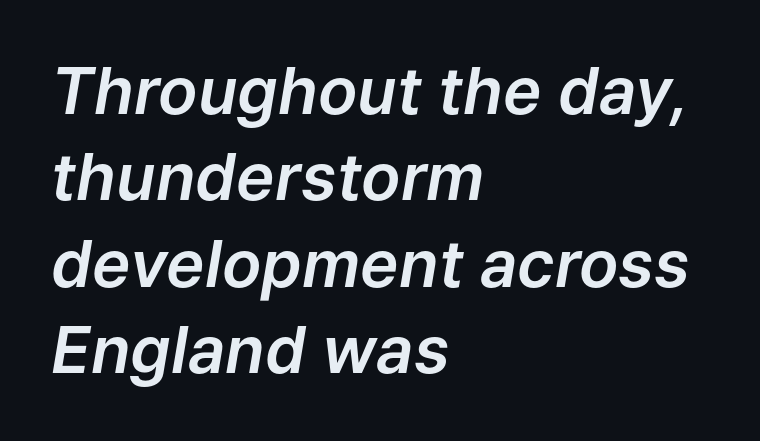
Q: Is the text italic (slanted)? A: Yes, it leans right by about 9 degrees.
Q: Is the text underlined? A: No.
Q: How is the paragraph aligned? A: Left-aligned.
Q: Is the spacing between letters normal or unusually wide? A: Normal.
Q: Is the spacing between lines tight, normal or loose? A: Normal.
Q: Width (condensed, normal, or wide)? A: Normal.
Q: Stroke contrast? A: Low.
Q: x-height? A: Medium.
Q: Monospaced? A: No.
